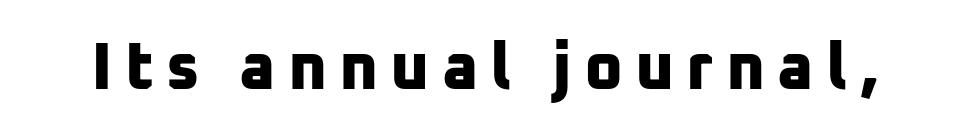
Look at the bottom of the vertical strokes: they stop flat, with no serifs. Think of a printed novel: that variable character pitch is what you see here. The string is rendered with underlining switched off. The passage shown is emphatically bold.
